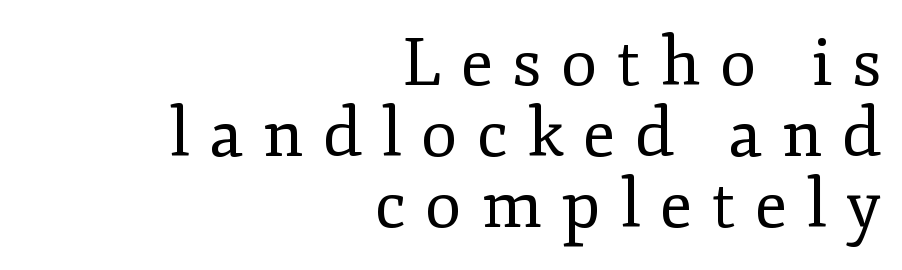
Q: Is the text bold? A: No.
Q: Is the text italic (slanted)? A: No, it is upright.
Q: Is the typeface a serif or a sans-serif typeface? A: Serif.
Q: Is the text underlined? A: No.
Q: How is the paragraph aligned? A: Right-aligned.
Q: Is the spacing between letters normal or unusually wide? A: Unusually wide.
Q: Is the spacing between lines tight, normal or loose? A: Tight.
Q: Width (condensed, normal, or wide)? A: Normal.
Q: Stroke contrast? A: Low.
Q: x-height? A: Small.
Q: Monospaced? A: No.
